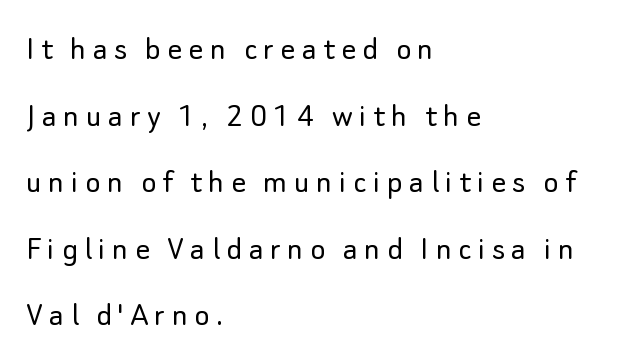
The image shows 36 px light sans-serif type, upright; set left-aligned, line spacing 1.85x, not underlined; low stroke contrast and a small x-height.
